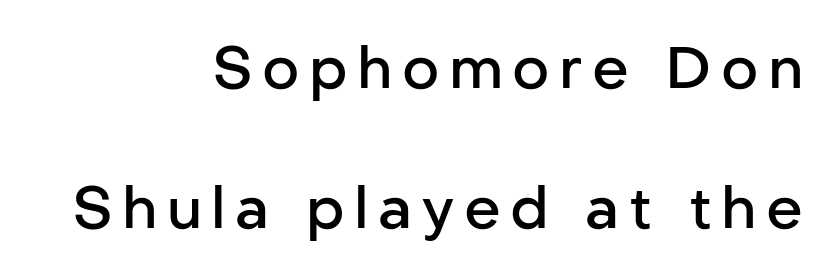
Each glyph is drawn with semibold strokes, heavier than normal yet not fully bold. The leading is generous, giving the passage an open texture. Spacing verdict: proportional, widths tailored to each character. Look at the bottom of the vertical strokes: they stop flat, with no serifs. Where is the straight margin? On the right.
